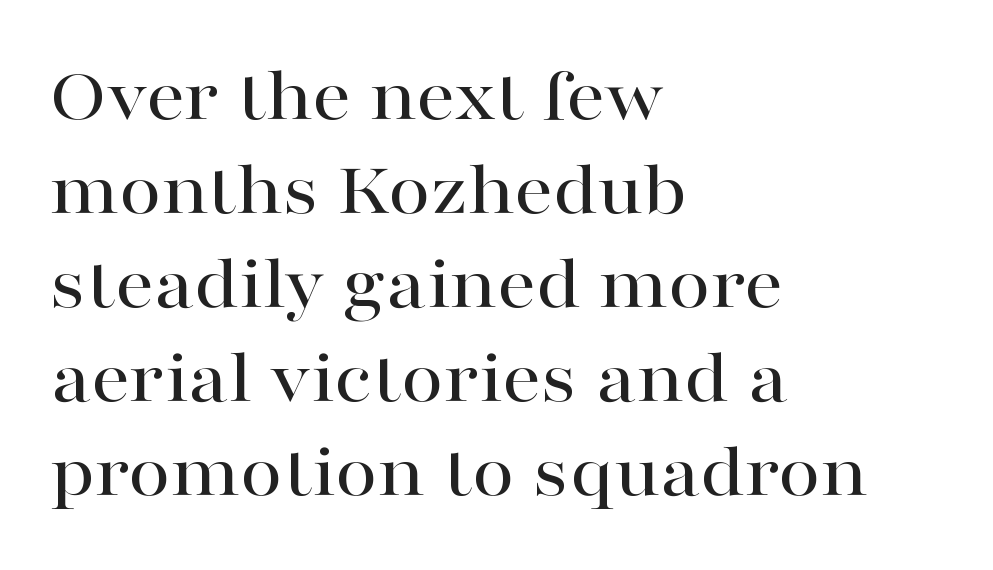
The compositor pushed each line to the left boundary. Note the varied advance widths — an 'i' is clearly narrower than an 'm'. The passage shown is typeset with a serif family. Has an underline been added? It has not. Posture: upright roman.
